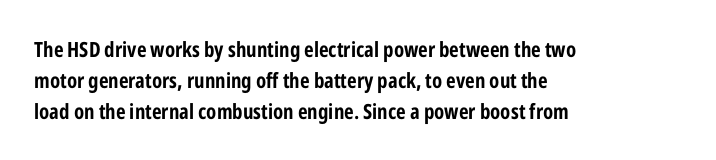
Posture: vertical. A classic flush-left, rag-right setting is used for this passage. Horizontal bands of white between lines are of average thickness. Each word holds together tightly as a unit, with standard inter-letter gaps. The font is running at its bold setting.
